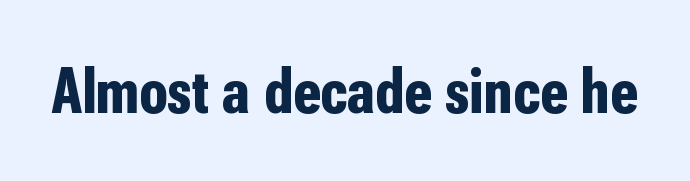
This sample uses a sans-serif face. Honestly, there is no underline to notice here at all. Proportional: the letters do not fall into vertical columns. How heavy is the stroke? Heavy — this is a bold. Vertical strokes here are truly vertical.
